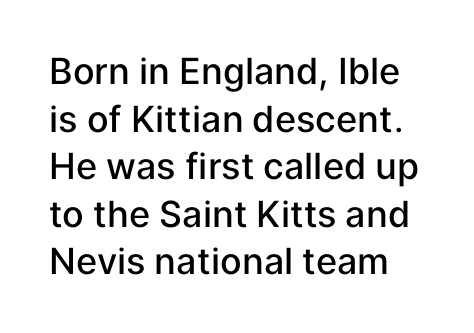
Tracking value appears to be zero — textbook default spacing. Style check: upright. Typographic density is moderately raised because the face is semibold. The face used here is proportionally spaced, like ordinary book or web type. Honestly, there is no underline to notice here at all. Type style note: lacks serifs.
